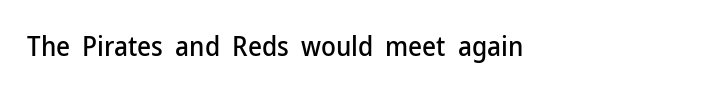
The image shows 27 px text type, upright; set normal letter spacing, not underlined.
